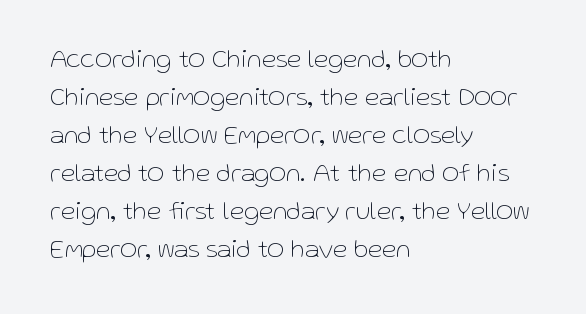
Visually the block forms a straight wall on the left and a jagged coastline on the right. Caption: standard tracking, unaltered. The type sits square on the baseline with zero lean. Weight: not bold — regular or lighter.
